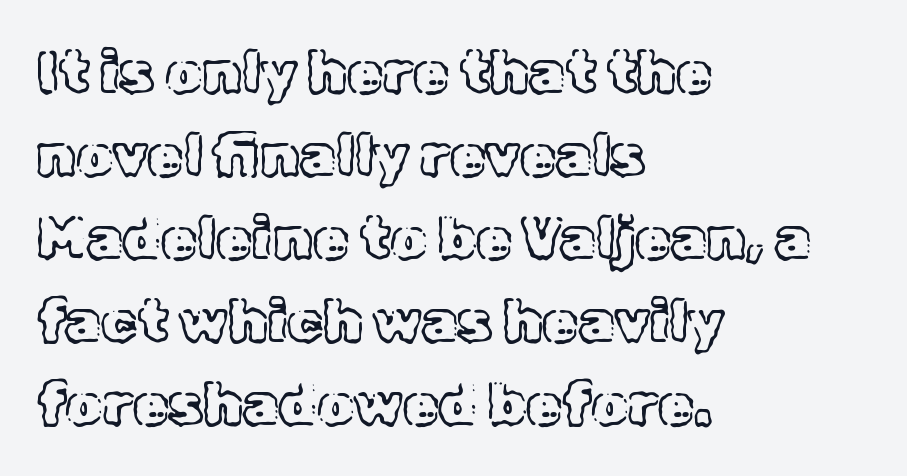
{"italic": "no", "width": "normal", "x_height": "medium", "monospaced": "no", "underline": "no", "align": "left", "line_spacing": "normal", "line_spacing_ratio": 1.43, "letter_spacing": "normal", "letter_spacing_em": 0.0, "glyph_px": 58}
